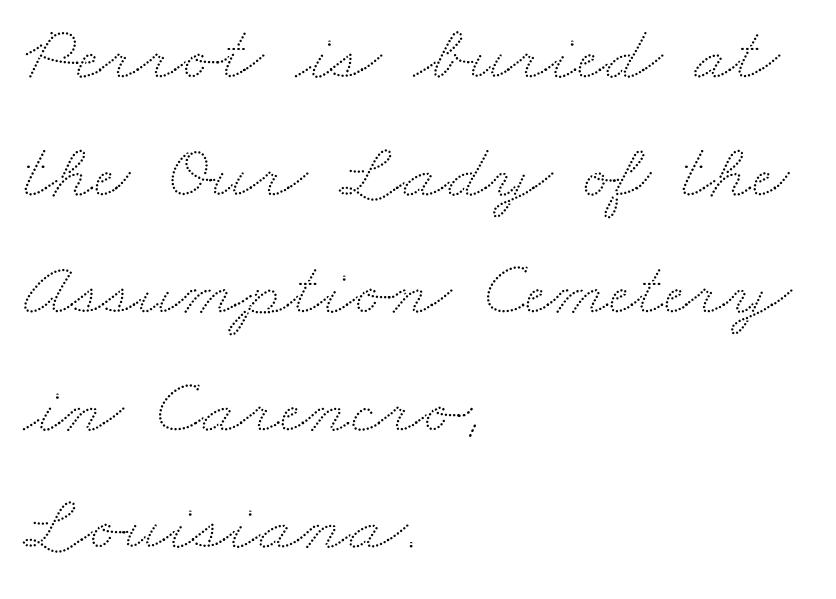
{"width": "wide", "stroke_contrast": "low", "x_height": "small", "monospaced": "no", "underline": "no", "align": "left", "line_spacing": "normal", "line_spacing_ratio": 1.47, "letter_spacing": "normal", "letter_spacing_em": 0.0, "glyph_px": 80}
